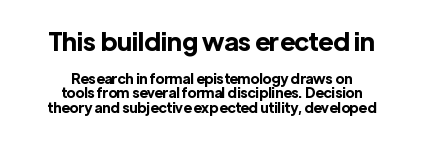
Q: Is the text bold? A: Yes.
Q: Is the text italic (slanted)? A: No, it is upright.
Q: Is the text underlined? A: No.
Q: How is the paragraph aligned? A: Centered.
Q: Is the spacing between letters normal or unusually wide? A: Normal.
Q: Is the spacing between lines tight, normal or loose? A: Tight.
Q: Which block of text is set in a larger size, the first (top) or the second (bottom)? A: The first (top) one.
